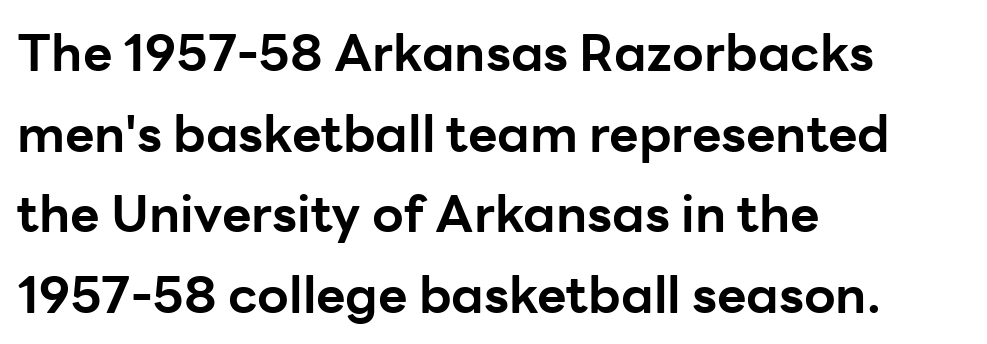
Q: Is the text bold? A: Yes.
Q: Is the text italic (slanted)? A: No, it is upright.
Q: Is the typeface a serif or a sans-serif typeface? A: Sans-serif.
Q: Is the text underlined? A: No.
Q: How is the paragraph aligned? A: Left-aligned.
Q: Is the spacing between letters normal or unusually wide? A: Normal.
Q: Is the spacing between lines tight, normal or loose? A: Normal.
Q: Width (condensed, normal, or wide)? A: Normal.
Q: Stroke contrast? A: Low.
Q: x-height? A: Medium.
Q: Monospaced? A: No.
